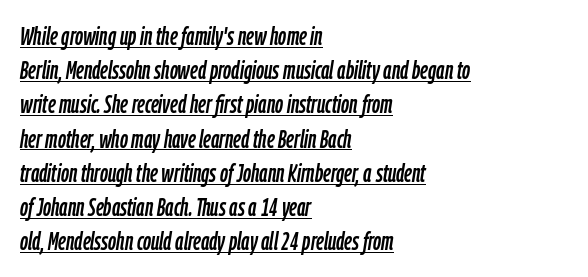
Q: Is the text italic (slanted)? A: Yes, it leans right by about 9 degrees.
Q: Is the text underlined? A: Yes.
Q: How is the paragraph aligned? A: Left-aligned.
Q: Is the spacing between letters normal or unusually wide? A: Normal.
Q: Is the spacing between lines tight, normal or loose? A: Normal.
